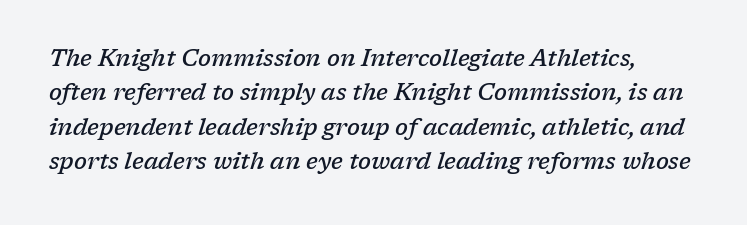
Q: Is the text bold? A: Semi-bold.
Q: Is the text italic (slanted)? A: Yes, it leans right by about 17 degrees.
Q: Is the text underlined? A: No.
Q: Is the spacing between letters normal or unusually wide? A: Normal.
Q: Is the spacing between lines tight, normal or loose? A: Normal.
